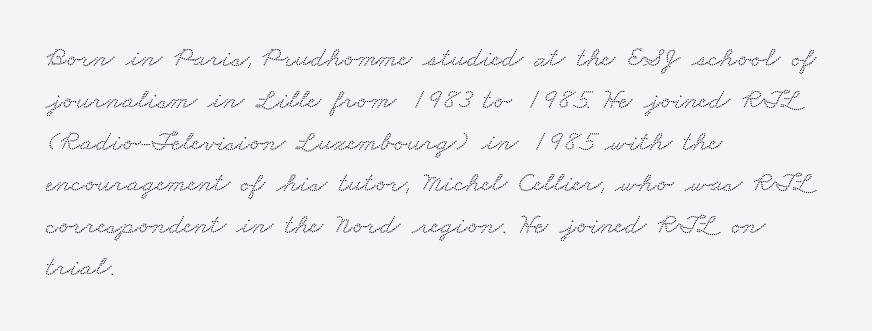
Q: Is the typeface a serif or a sans-serif typeface? A: Serif.
Q: Is the text underlined? A: No.
Q: How is the paragraph aligned? A: Left-aligned.
Q: Is the spacing between letters normal or unusually wide? A: Normal.
Q: Is the spacing between lines tight, normal or loose? A: Normal.
Q: Width (condensed, normal, or wide)? A: Wide.
Q: Stroke contrast? A: Low.
Q: x-height? A: Small.
Q: Monospaced? A: No.
